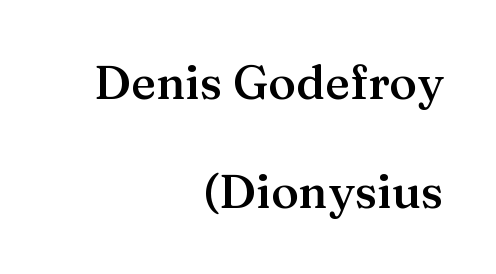
Q: Is the text bold? A: Semi-bold.
Q: Is the text italic (slanted)? A: No, it is upright.
Q: Is the typeface a serif or a sans-serif typeface? A: Serif.
Q: Is the text underlined? A: No.
Q: How is the paragraph aligned? A: Right-aligned.
Q: Is the spacing between letters normal or unusually wide? A: Normal.
Q: Is the spacing between lines tight, normal or loose? A: Loose.
Q: Width (condensed, normal, or wide)? A: Normal.
Q: Stroke contrast? A: Medium.
Q: x-height? A: Medium.
Q: Monospaced? A: No.
